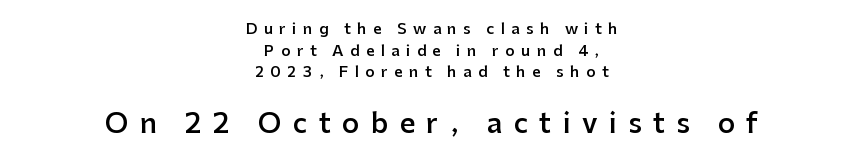
The letters in the lower block stand taller than those in the block above. A bare baseline throughout the passage. A bit beefed up — I'd call it semibold rather than bold. These lines stack symmetrically, like a column narrowing and widening about its center.
